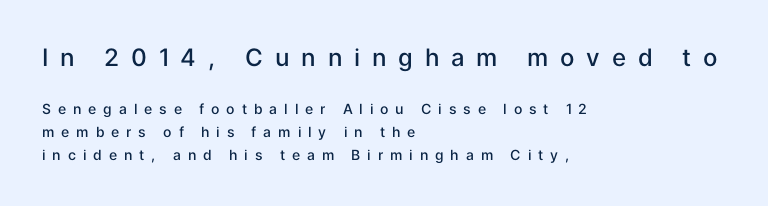
How would I describe the line gaps? Plain and ordinary. Compared with typical body copy, the letter spacing here is much looser. Stems and bowls a touch heavier than normal — semibold. Whoever set this made the first block the dominant, larger element.
